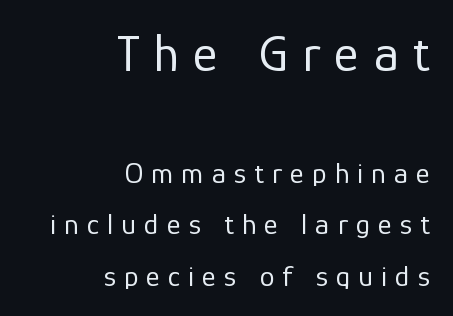
The image shows 53 px regular-weight sans-serif type, upright; set right-aligned, line spacing 1.71x, unusually wide letter spacing (+0.27 em), not underlined; the first (top) block is 1.77x larger; low stroke contrast and a medium x-height.
